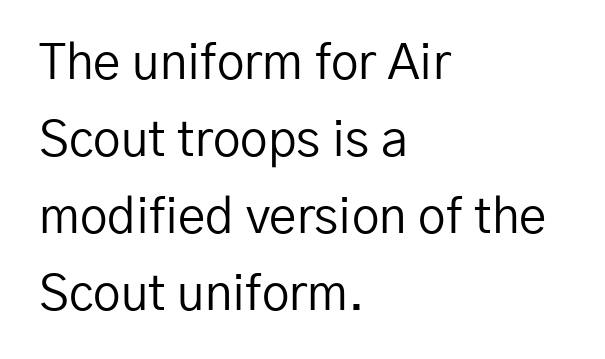
Short and long lines alike share a common starting point at left. A typesetter would mark this as roman, not italic. Weight: regular or lighter. The lines sit at an ordinary, default distance from one another. These lines are rendered in a variable-pitch font. In terms of letterform style, serifs are entirely absent.
